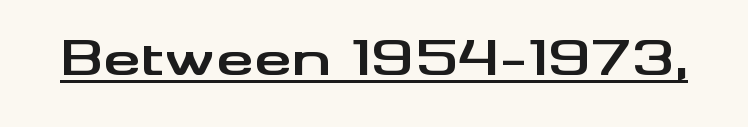
Q: Is the text bold? A: Yes.
Q: Is the text italic (slanted)? A: No, it is upright.
Q: Is the typeface a serif or a sans-serif typeface? A: Sans-serif.
Q: Is the text underlined? A: Yes.
Q: Is the spacing between letters normal or unusually wide? A: Normal.
Q: Width (condensed, normal, or wide)? A: Wide.
Q: Stroke contrast? A: Medium.
Q: x-height? A: Small.
Q: Monospaced? A: No.
